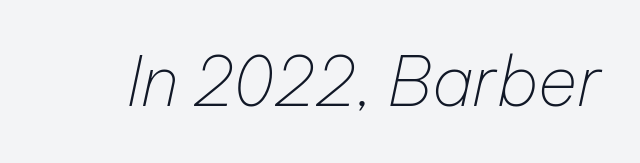
Q: Is the text bold? A: No.
Q: Is the text italic (slanted)? A: Yes, it leans right by about 12 degrees.
Q: Is the text underlined? A: No.
Q: Is the spacing between letters normal or unusually wide? A: Normal.
Q: Width (condensed, normal, or wide)? A: Normal.
Q: Stroke contrast? A: Low.
Q: x-height? A: Medium.
Q: Monospaced? A: No.
